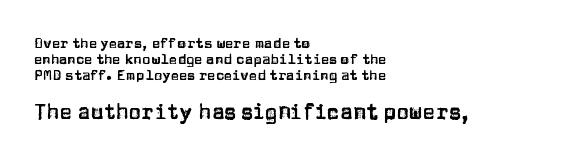
{"italic": "no", "underline": "no", "align": "left", "line_spacing": "tight", "line_spacing_ratio": 1.14, "letter_spacing": "normal", "letter_spacing_em": 0.0, "larger_block": "second", "size_ratio": 1.5, "glyph_px": 21}
